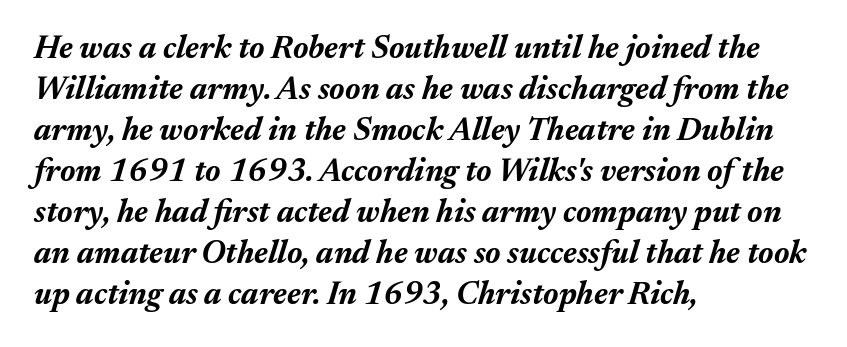
{"italic": "yes", "lean": "right", "slant_degrees": 17, "bold": "yes", "weight": "bold", "width": "normal", "stroke_contrast": "medium", "x_height": "medium", "monospaced": "no", "underline": "no", "align": "left", "line_spacing": "normal", "line_spacing_ratio": 1.28, "letter_spacing": "normal", "letter_spacing_em": 0.0, "glyph_px": 32}
